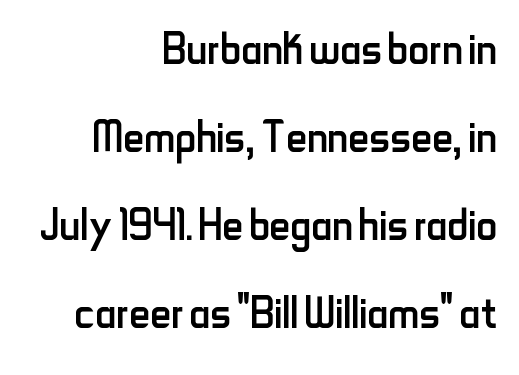
The image shows 58 px regular-weight, condensed sans-serif type, upright; set right-aligned, normal line spacing (1.52x), normal letter spacing, not underlined; low stroke contrast and a small x-height.
